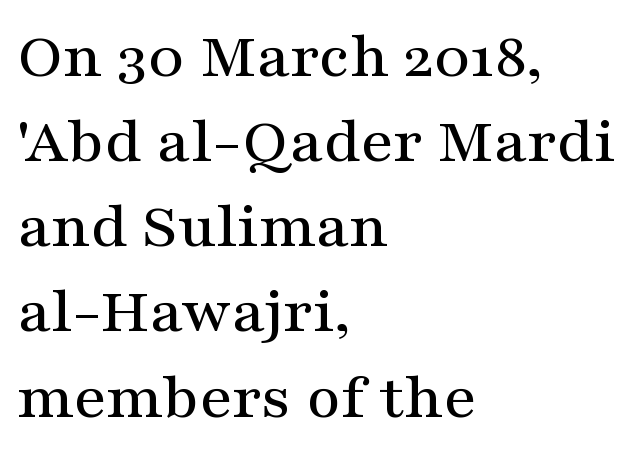
Glance below the letters and you will spot only blank space. A roman cut, with each character standing at attention. Stroke terminals: seriffed. The letters advance in unequal steps, a hallmark of proportional type.
